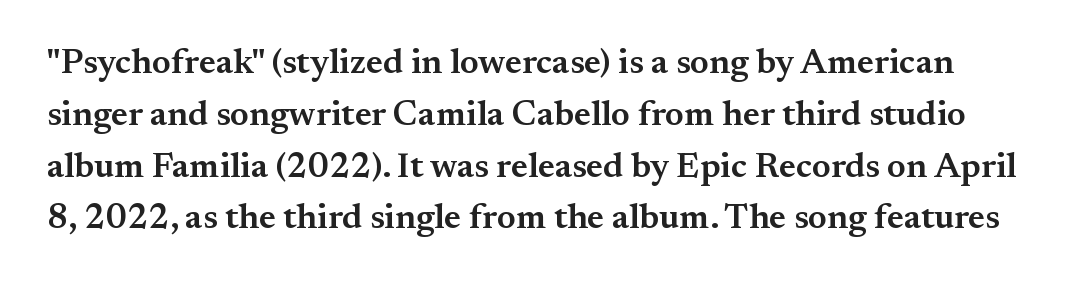
The image shows 35 px semibold serif type, upright; set normal line spacing (1.48x), normal letter spacing, not underlined; medium stroke contrast and a small x-height.
